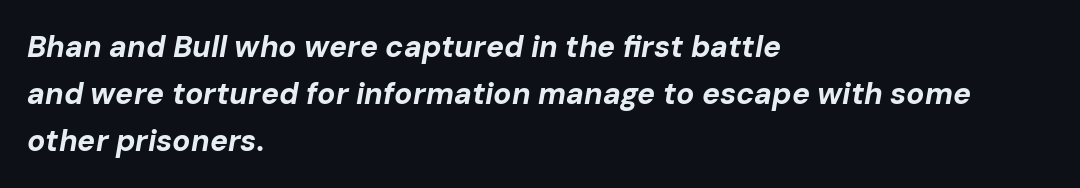
The image shows 30 px bold type, italic (leaning right); set left-aligned, normal line spacing (1.56x), normal letter spacing, not underlined; low stroke contrast and a medium x-height.
